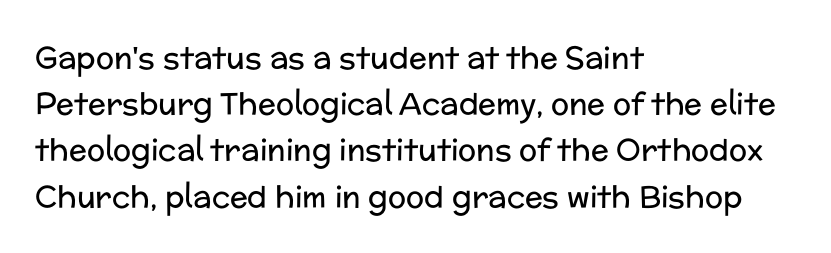
Q: Is the text bold? A: No.
Q: Is the text italic (slanted)? A: No, it is upright.
Q: Is the typeface a serif or a sans-serif typeface? A: Sans-serif.
Q: Is the text underlined? A: No.
Q: How is the paragraph aligned? A: Left-aligned.
Q: Is the spacing between letters normal or unusually wide? A: Normal.
Q: Is the spacing between lines tight, normal or loose? A: Normal.
Q: Width (condensed, normal, or wide)? A: Normal.
Q: Stroke contrast? A: Low.
Q: x-height? A: Medium.
Q: Monospaced? A: No.
